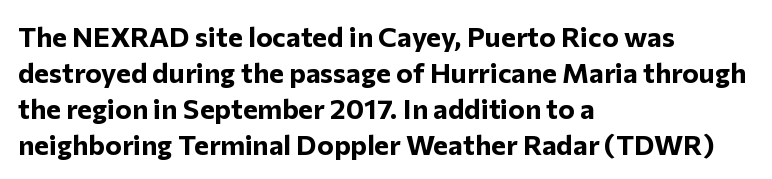
The image shows 28 px bold sans-serif type, upright; set left-aligned, normal line spacing (1.28x), normal letter spacing, not underlined; low stroke contrast and a medium x-height.
